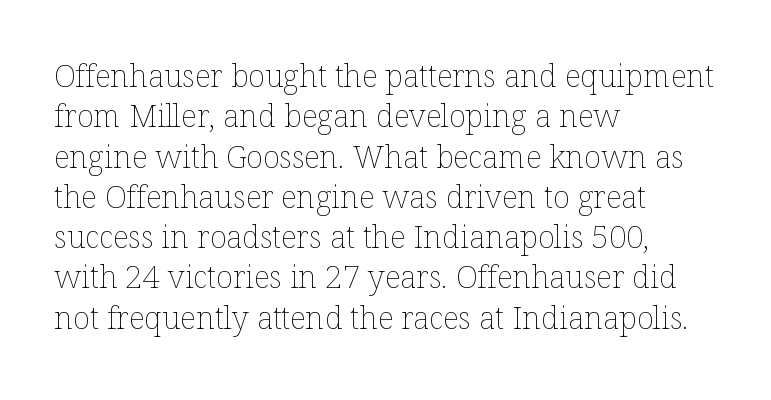
{"italic": "no", "bold": "no", "weight": "thin", "width": "normal", "stroke_contrast": "low", "x_height": "medium", "monospaced": "no", "underline": "no", "align": "left", "line_spacing": "normal", "line_spacing_ratio": 1.3, "letter_spacing": "normal", "letter_spacing_em": 0.0, "glyph_px": 31}
